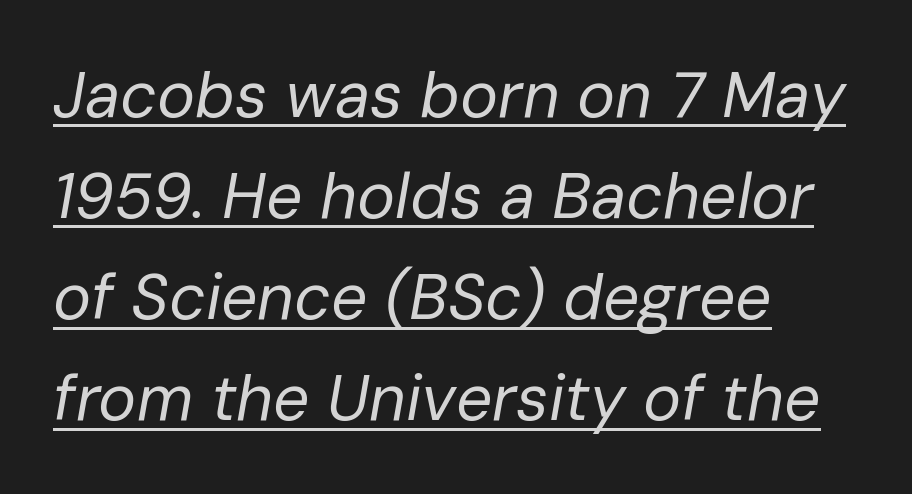
A typesetter would call this zero additional tracking. The lines sit at an ordinary, default distance from one another. A typesetter would mark this as italic. The sample's only ornament is a line tracing under the words.
